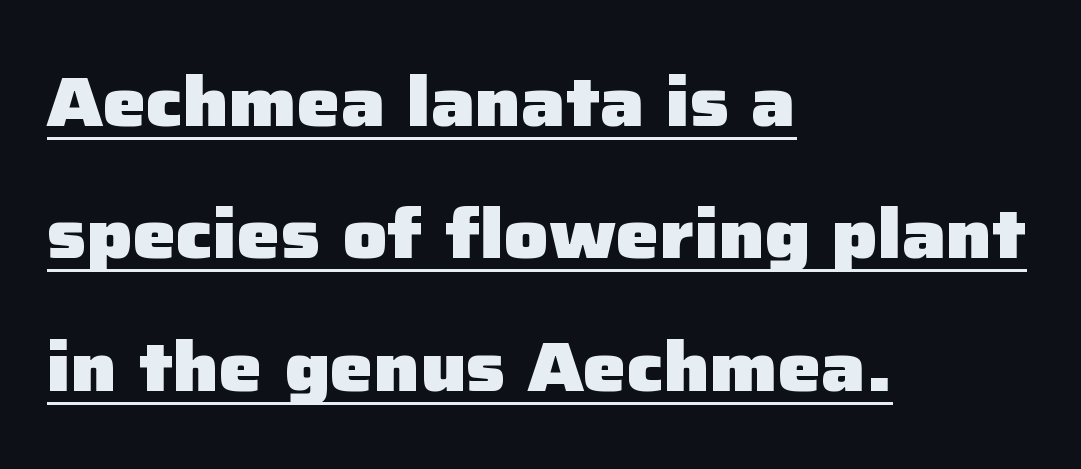
Q: Is the text bold? A: Yes.
Q: Is the text italic (slanted)? A: No, it is upright.
Q: Is the typeface a serif or a sans-serif typeface? A: Sans-serif.
Q: Is the text underlined? A: Yes.
Q: How is the paragraph aligned? A: Left-aligned.
Q: Is the spacing between letters normal or unusually wide? A: Normal.
Q: Is the spacing between lines tight, normal or loose? A: Loose.
Q: Width (condensed, normal, or wide)? A: Normal.
Q: Stroke contrast? A: Low.
Q: x-height? A: Medium.
Q: Monospaced? A: No.
